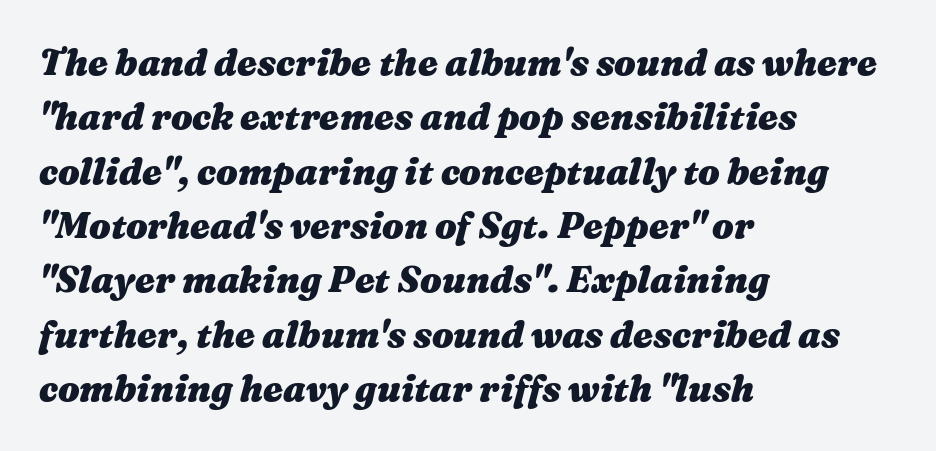
The axis of the letterforms is tilted away from vertical. Think of a printed novel: that variable character pitch is what you see here. Inter-character spacing is left at the font's built-in metrics. Baseline-to-baseline distance is the conventional proportion of letter height. Letters rest on an invisible, unmarked baseline. Which margin do the lines hug? The left one — the right edge is uneven.
